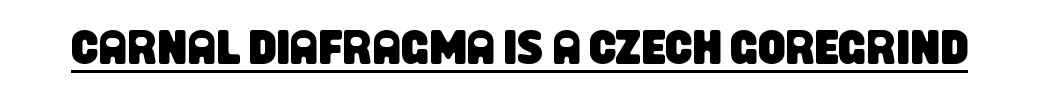
{"serif": "no", "width": "condensed", "stroke_contrast": "low", "x_height": "large", "monospaced": "no", "underline": "yes", "letter_spacing": "normal", "letter_spacing_em": 0.0, "glyph_px": 48}
